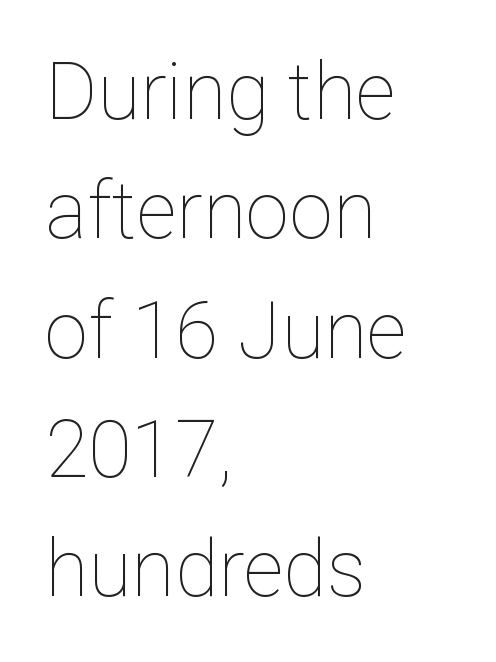
{"italic": "no", "bold": "no", "weight": "thin", "width": "normal", "stroke_contrast": "low", "x_height": "medium", "monospaced": "no", "underline": "no", "align": "left", "line_spacing": "normal", "line_spacing_ratio": 1.51, "letter_spacing": "normal", "letter_spacing_em": 0.0, "glyph_px": 79}
